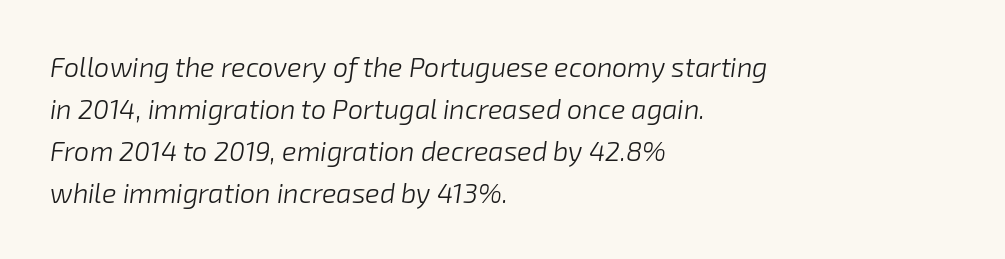
Is there much room between lines? A standard amount, neither cramped nor airy. The characters are drawn with everyday or finer stroke widths. Underline: absent. Notice how the stems are inclined rather than vertical — that's the hallmark of italics. The line texture is even and compact thanks to regular tracking.
